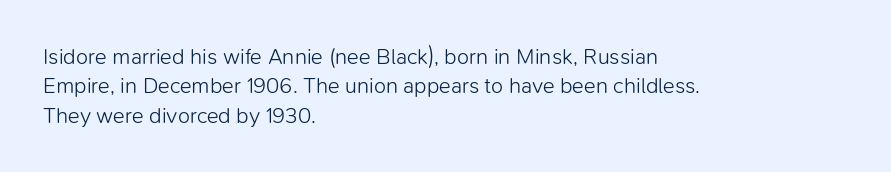
Caption: face not bold, strokes unweighted. Whoever set this chose a conventional vertical rhythm. This sample uses plain, unmodified letter spacing. The lettering stays uniformly vertical, giving the passage a roman look. Rule under the text: the space is simply empty.
